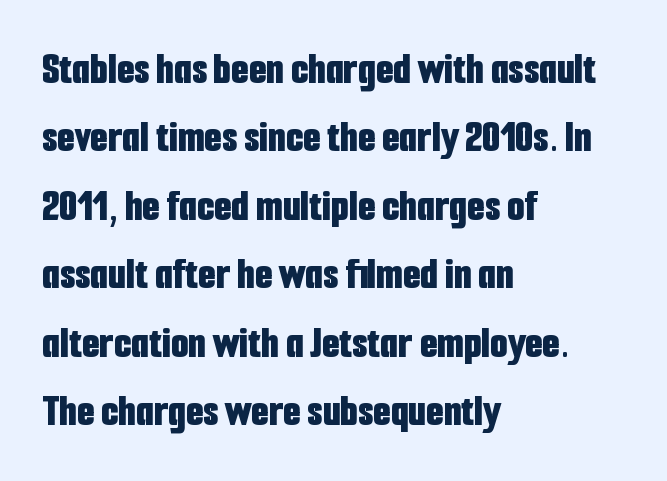
{"serif": "no", "italic": "no", "bold": "yes", "weight": "bold", "width": "condensed", "stroke_contrast": "low", "x_height": "medium", "monospaced": "no", "underline": "no", "align": "left", "line_spacing": "normal", "line_spacing_ratio": 1.52, "letter_spacing": "normal", "letter_spacing_em": 0.0, "glyph_px": 45}
